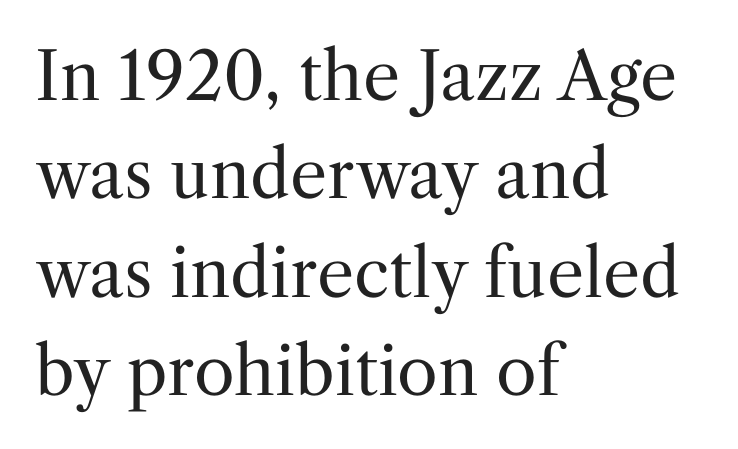
Q: Is the text bold? A: No.
Q: Is the text italic (slanted)? A: No, it is upright.
Q: Is the typeface a serif or a sans-serif typeface? A: Serif.
Q: Is the text underlined? A: No.
Q: How is the paragraph aligned? A: Left-aligned.
Q: Is the spacing between letters normal or unusually wide? A: Normal.
Q: Is the spacing between lines tight, normal or loose? A: Normal.
Q: Width (condensed, normal, or wide)? A: Normal.
Q: Stroke contrast? A: Medium.
Q: x-height? A: Medium.
Q: Monospaced? A: No.
